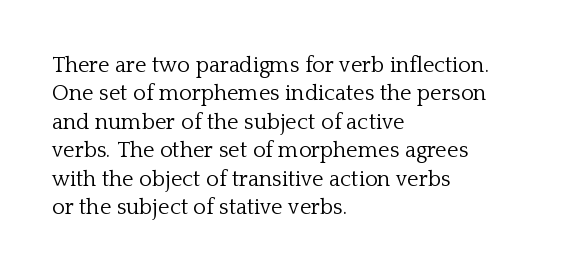
Rule under the text: the space is simply empty. Honestly, the letter spacing is just normal — you wouldn't notice it. The font's upright variant was chosen for this text. The strokes are not fattened; the text isn't bold. Layout note: lines flush left. The designer left line spacing at the default.
